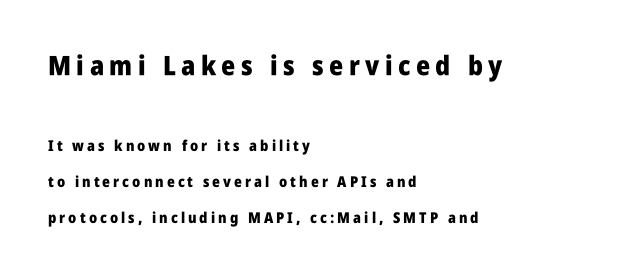
Q: Is the text bold? A: Yes.
Q: Is the text italic (slanted)? A: No, it is upright.
Q: Is the text underlined? A: No.
Q: How is the paragraph aligned? A: Left-aligned.
Q: Is the spacing between letters normal or unusually wide? A: Unusually wide.
Q: Is the spacing between lines tight, normal or loose? A: Loose.
Q: Which block of text is set in a larger size, the first (top) or the second (bottom)? A: The first (top) one.
